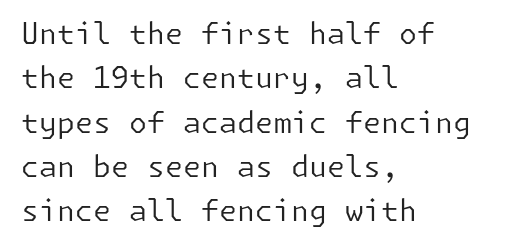
The image shows 29 px regular-weight sans-serif type, upright; set left-aligned, normal line spacing (1.53x), normal letter spacing, not underlined; low stroke contrast and a medium x-height.
